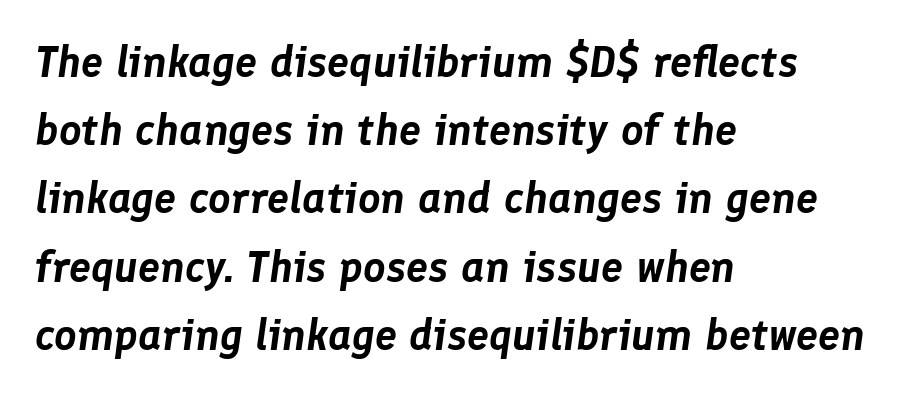
Q: Is the text italic (slanted)? A: Yes, it leans right by about 8 degrees.
Q: Is the text underlined? A: No.
Q: How is the paragraph aligned? A: Left-aligned.
Q: Is the spacing between letters normal or unusually wide? A: Normal.
Q: Is the spacing between lines tight, normal or loose? A: Normal.
Q: Width (condensed, normal, or wide)? A: Normal.
Q: Stroke contrast? A: Low.
Q: x-height? A: Medium.
Q: Monospaced? A: No.
